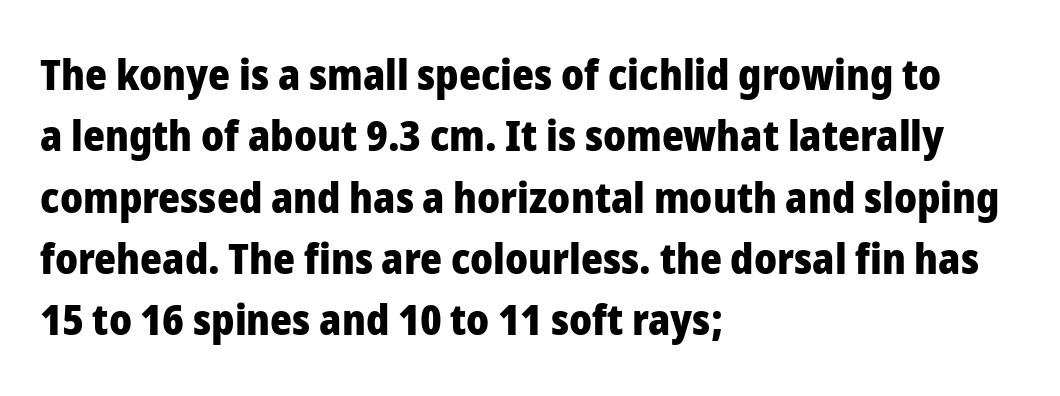
{"serif": "no", "italic": "no", "bold": "yes", "weight": "heavy", "width": "normal", "stroke_contrast": "low", "x_height": "medium", "monospaced": "no", "underline": "no", "align": "left", "line_spacing": "normal", "line_spacing_ratio": 1.46, "letter_spacing": "normal", "letter_spacing_em": 0.0, "glyph_px": 42}
